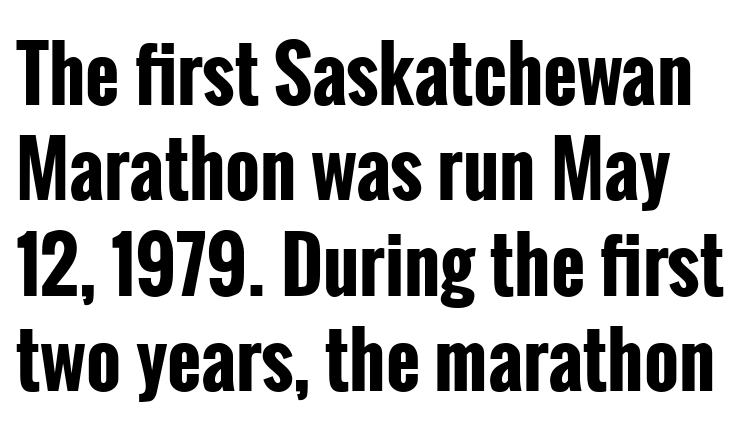
{"serif": "no", "italic": "no", "bold": "yes", "weight": "bold", "width": "condensed", "stroke_contrast": "low", "x_height": "medium", "monospaced": "no", "underline": "no", "line_spacing": "normal", "line_spacing_ratio": 1.29, "letter_spacing": "normal", "letter_spacing_em": 0.0, "glyph_px": 74}
